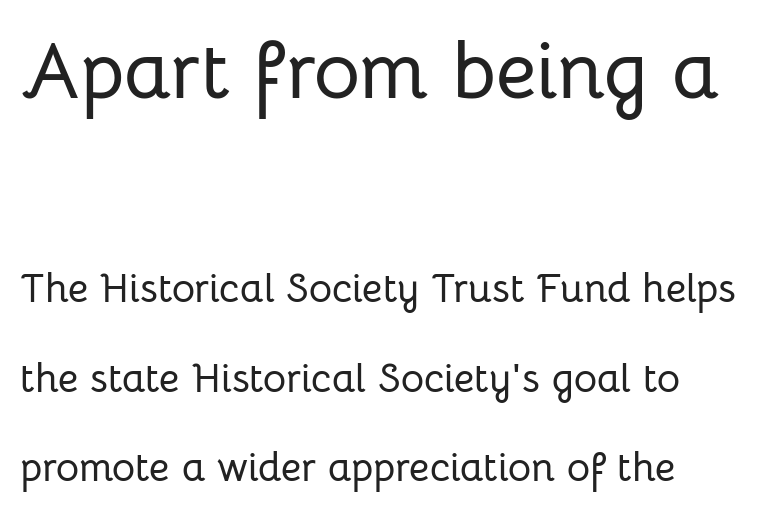
{"serif": "no", "italic": "no", "width": "normal", "stroke_contrast": "low", "x_height": "medium", "monospaced": "no", "underline": "no", "line_spacing": "loose", "line_spacing_ratio": 2.24, "letter_spacing": "normal", "letter_spacing_em": 0.0, "larger_block": "first", "size_ratio": 2.0, "glyph_px": 80}
